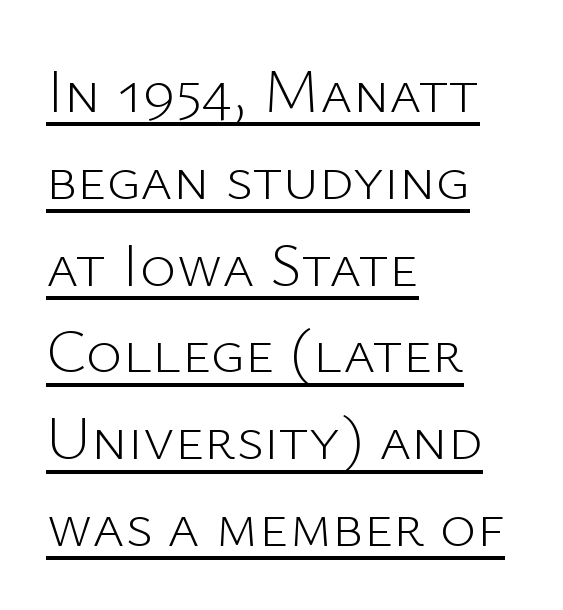
Q: Is the text bold? A: No.
Q: Is the text italic (slanted)? A: No, it is upright.
Q: Is the typeface a serif or a sans-serif typeface? A: Sans-serif.
Q: Is the text underlined? A: Yes.
Q: How is the paragraph aligned? A: Left-aligned.
Q: Is the spacing between letters normal or unusually wide? A: Normal.
Q: Is the spacing between lines tight, normal or loose? A: Normal.
Q: Width (condensed, normal, or wide)? A: Normal.
Q: Stroke contrast? A: Low.
Q: x-height? A: Medium.
Q: Monospaced? A: No.
